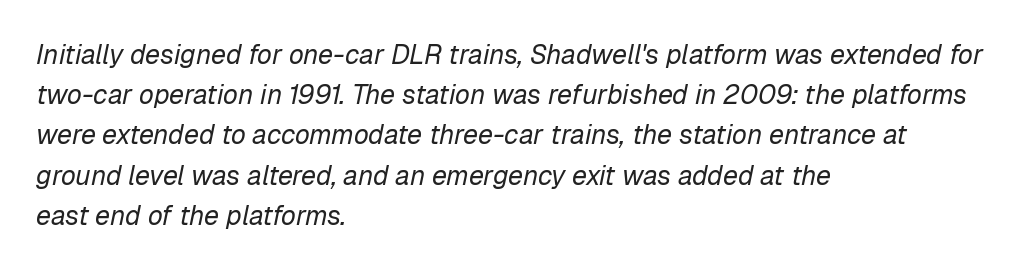
The image shows 27 px text type, italic (leaning right); set left-aligned, normal line spacing (1.49x), normal letter spacing, not underlined.
